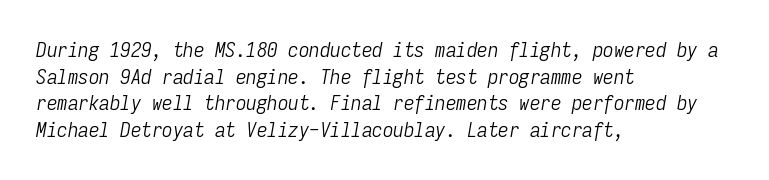
The image shows 21 px text type, italic (leaning right); set left-aligned, normal line spacing (1.27x), normal letter spacing, not underlined.
